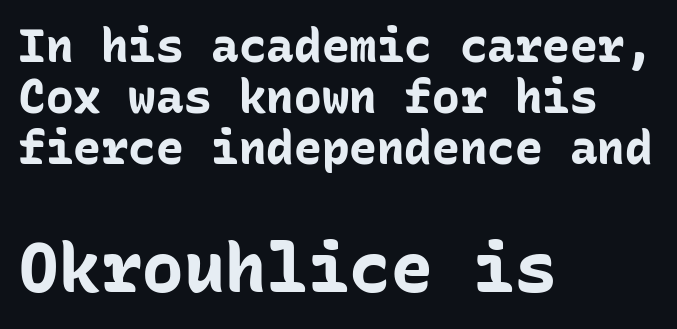
{"serif": "no", "italic": "no", "bold": "yes", "weight": "bold", "width": "normal", "stroke_contrast": "low", "x_height": "medium", "monospaced": "yes", "underline": "no", "align": "left", "line_spacing": "tight", "line_spacing_ratio": 1.11, "letter_spacing": "normal", "letter_spacing_em": 0.0, "larger_block": "second", "size_ratio": 1.5, "glyph_px": 69}
